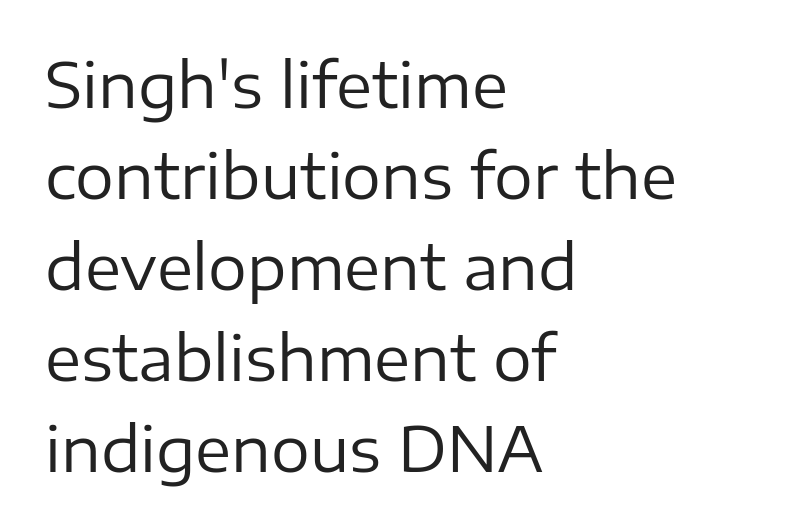
The image shows 61 px regular-weight sans-serif type, upright; set left-aligned, normal line spacing (1.49x), normal letter spacing, not underlined; low stroke contrast and a medium x-height.
